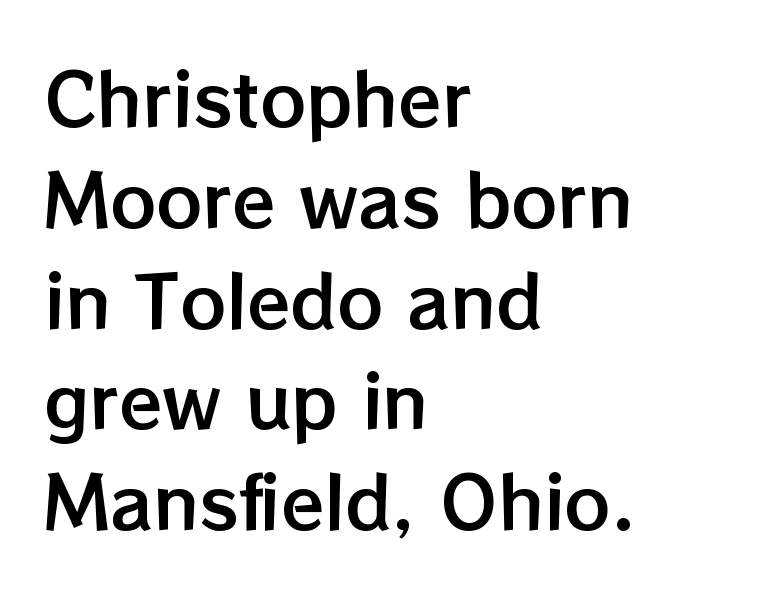
Q: Is the text italic (slanted)? A: No, it is upright.
Q: Is the text underlined? A: No.
Q: How is the paragraph aligned? A: Left-aligned.
Q: Is the spacing between letters normal or unusually wide? A: Normal.
Q: Is the spacing between lines tight, normal or loose? A: Normal.
Q: Width (condensed, normal, or wide)? A: Normal.
Q: Stroke contrast? A: Low.
Q: x-height? A: Medium.
Q: Monospaced? A: No.
